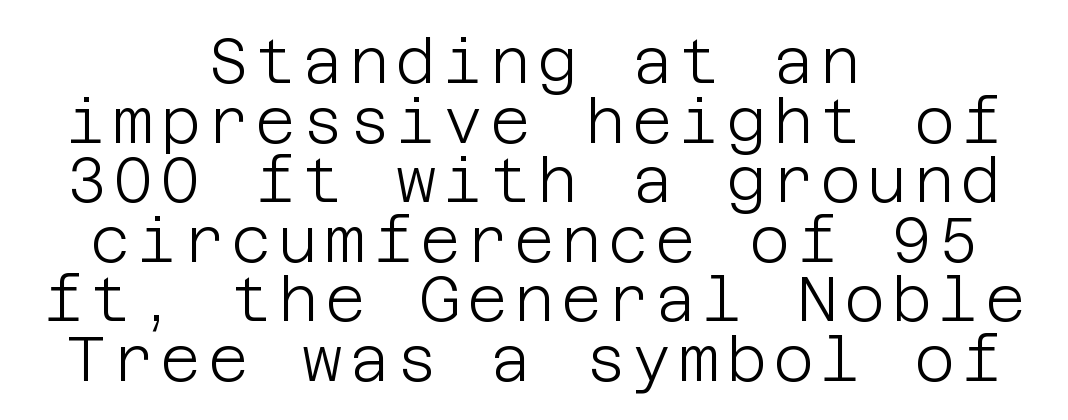
{"serif": "no", "italic": "no", "bold": "no", "weight": "light", "width": "normal", "stroke_contrast": "low", "x_height": "large", "underline": "no", "align": "center", "line_spacing": "tight", "line_spacing_ratio": 0.96, "glyph_px": 62}
